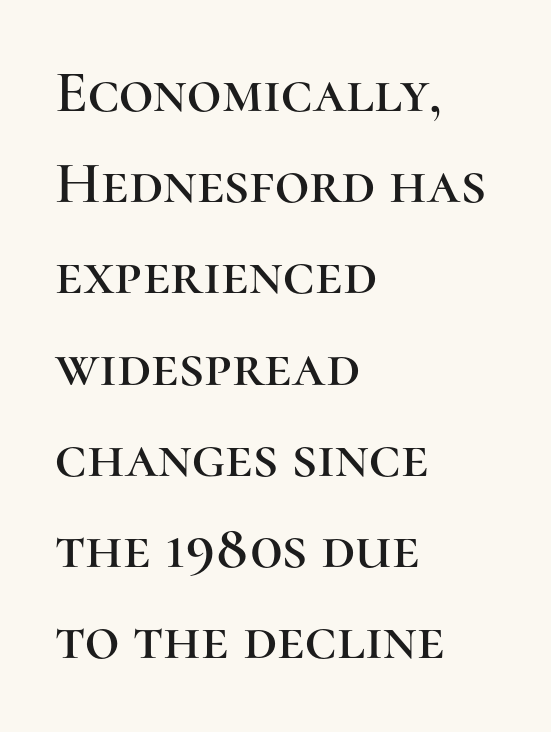
{"serif": "yes", "italic": "no", "width": "normal", "stroke_contrast": "high", "x_height": "medium", "monospaced": "no", "underline": "no", "align": "left", "line_spacing": "normal", "line_spacing_ratio": 1.52, "letter_spacing": "normal", "letter_spacing_em": 0.0, "glyph_px": 60}
